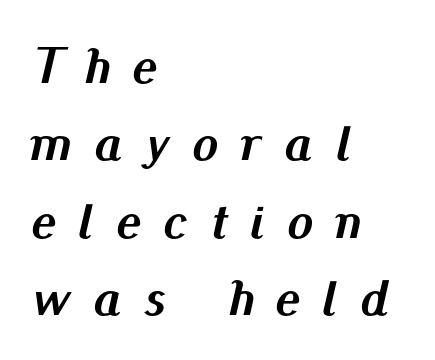
The space directly below the letters is spotless. Posture: slanted. Do the characters align in a grid? No, the font is proportional. The typesetting leans heavy: a genuine bold. Spacing between characters has been opened up far beyond the box default. Every row of glyphs begins at an identical x-position on the left.
